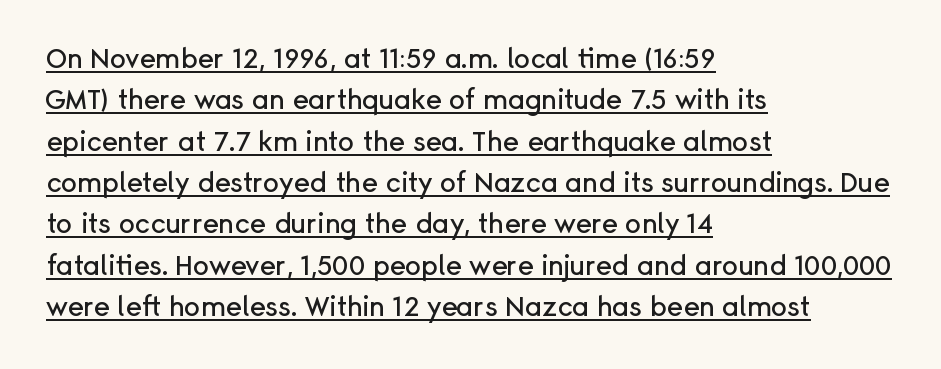
What's the leading like? Ordinary, nothing unusual. Teacher's note: observe the even left margin — that is flush-left alignment. This rendering features underlined lettering. The lettering holds an erect, upright posture throughout. Tracking value appears to be zero — textbook default spacing.
